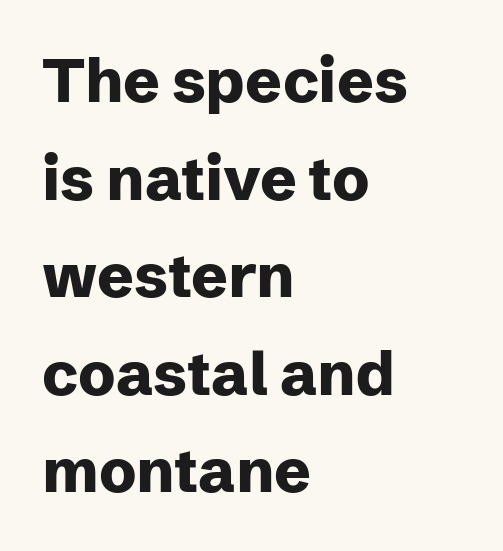
Q: Is the text bold? A: Yes.
Q: Is the text italic (slanted)? A: No, it is upright.
Q: Is the typeface a serif or a sans-serif typeface? A: Sans-serif.
Q: Is the text underlined? A: No.
Q: How is the paragraph aligned? A: Left-aligned.
Q: Is the spacing between letters normal or unusually wide? A: Normal.
Q: Is the spacing between lines tight, normal or loose? A: Normal.
Q: Width (condensed, normal, or wide)? A: Normal.
Q: Stroke contrast? A: Low.
Q: x-height? A: Medium.
Q: Monospaced? A: No.
